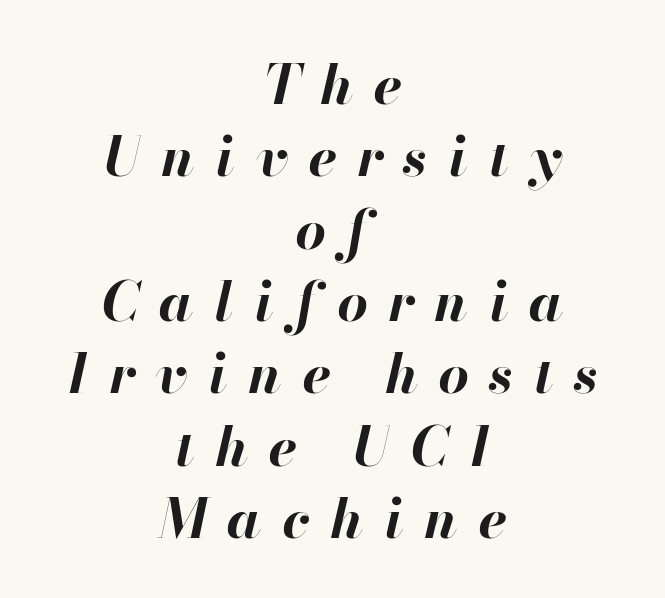
The image shows 54 px bold type, italic (leaning right); set centered, normal line spacing (1.34x), unusually wide letter spacing (+0.38 em), not underlined; high stroke contrast and a small x-height.
